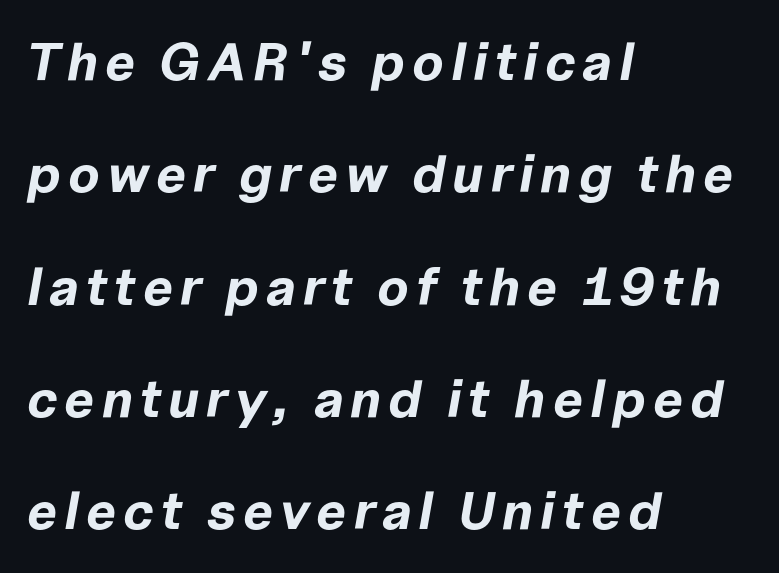
The image shows 53 px bold type, italic (leaning right); set left-aligned, loose line spacing (2.12x), not underlined; low stroke contrast and a medium x-height.
